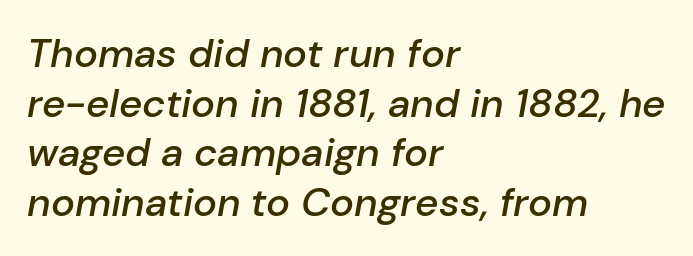
This rendering leaves character spacing at its baseline value. In terms of posture, this sample is oblique. A student would call this left alignment; a typographer would say flush left, rag right. The face used here is a semibold: visibly heavier than regular, lighter than bold. The words here are not underlined.
